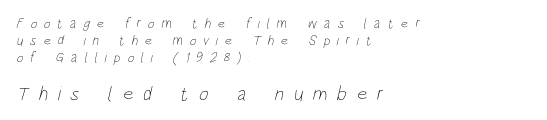
Q: Is the text bold? A: No.
Q: Is the text underlined? A: No.
Q: How is the paragraph aligned? A: Left-aligned.
Q: Is the spacing between letters normal or unusually wide? A: Unusually wide.
Q: Which block of text is set in a larger size, the first (top) or the second (bottom)? A: The second (bottom) one.
